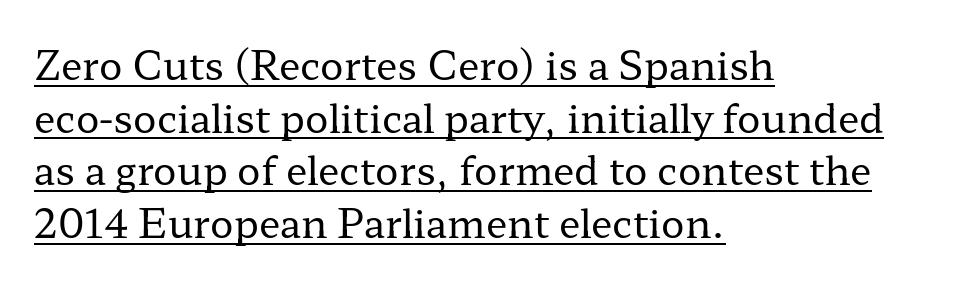
{"serif": "yes", "italic": "no", "bold": "no", "weight": "regular", "width": "wide", "stroke_contrast": "low", "x_height": "medium", "monospaced": "no", "underline": "yes", "align": "left", "line_spacing": "normal", "line_spacing_ratio": 1.35, "letter_spacing": "normal", "letter_spacing_em": 0.0, "glyph_px": 39}
